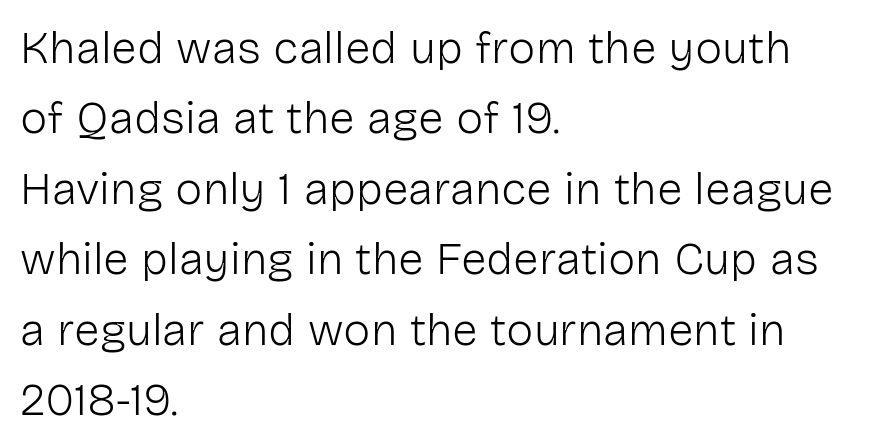
Q: Is the text bold? A: No.
Q: Is the text italic (slanted)? A: No, it is upright.
Q: Is the typeface a serif or a sans-serif typeface? A: Sans-serif.
Q: Is the text underlined? A: No.
Q: How is the paragraph aligned? A: Left-aligned.
Q: Is the spacing between letters normal or unusually wide? A: Normal.
Q: Is the spacing between lines tight, normal or loose? A: Normal.
Q: Width (condensed, normal, or wide)? A: Normal.
Q: Stroke contrast? A: Low.
Q: x-height? A: Medium.
Q: Monospaced? A: No.
